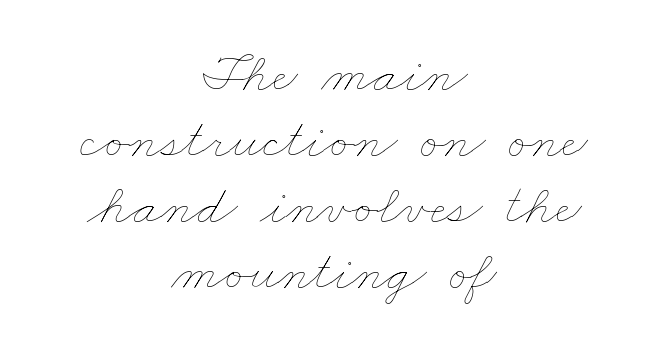
The letterforms sit at book weight or below. Spacing verdict: proportional, widths tailored to each character. The foot of each line stays bare and open. The line texture is even and compact thanks to regular tracking.
